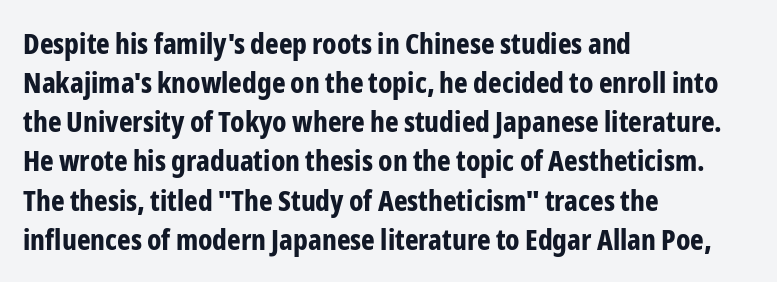
{"serif": "no", "italic": "no", "bold": "yes", "weight": "bold", "width": "condensed", "stroke_contrast": "low", "x_height": "medium", "monospaced": "no", "underline": "no", "align": "left", "line_spacing": "normal", "line_spacing_ratio": 1.35, "letter_spacing": "normal", "letter_spacing_em": 0.0, "glyph_px": 29}
